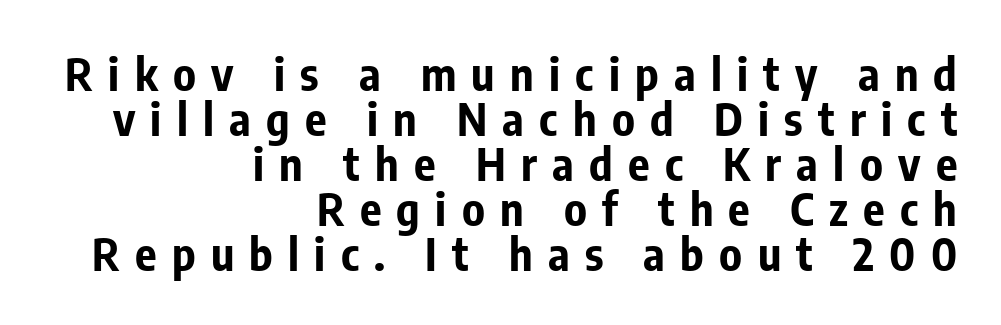
Q: Is the text bold? A: Yes.
Q: Is the text italic (slanted)? A: No, it is upright.
Q: Is the typeface a serif or a sans-serif typeface? A: Sans-serif.
Q: Is the text underlined? A: No.
Q: How is the paragraph aligned? A: Right-aligned.
Q: Is the spacing between letters normal or unusually wide? A: Unusually wide.
Q: Is the spacing between lines tight, normal or loose? A: Tight.
Q: Width (condensed, normal, or wide)? A: Condensed.
Q: Stroke contrast? A: Low.
Q: x-height? A: Medium.
Q: Monospaced? A: No.
